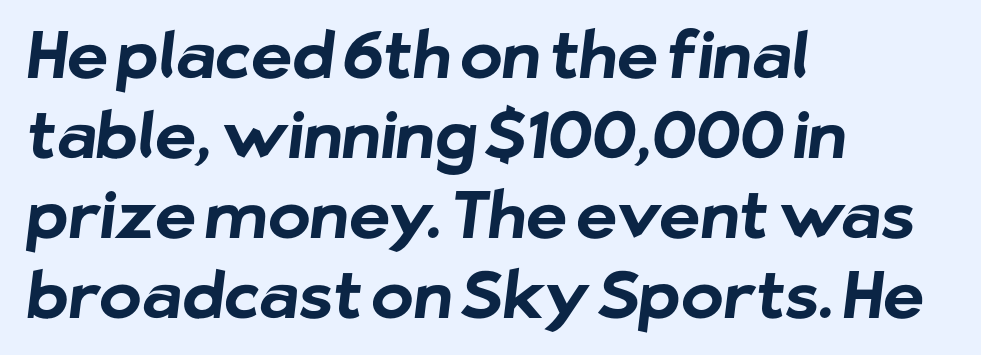
The line-height multiplier appears to be the usual default. These lines are rendered in a variable-pitch font. Grotesque or geometric, the face here clearly has no serifs. The horizontal fit of the characters is conventional and even. Words float on clear page, feet unadorned.
